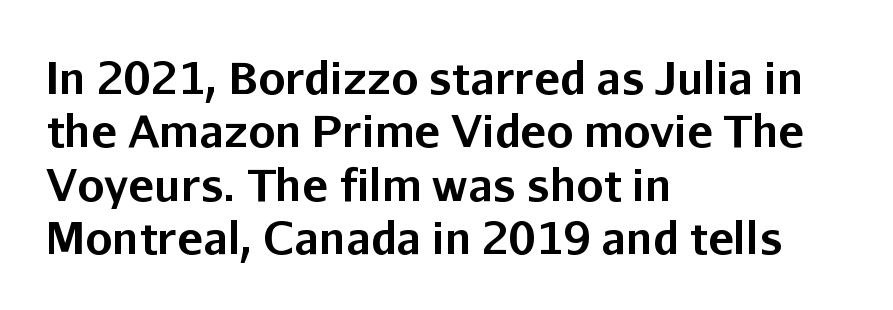
The image shows 43 px bold sans-serif type, upright; set left-aligned, line spacing 1.24x, normal letter spacing, not underlined; low stroke contrast and a medium x-height.
